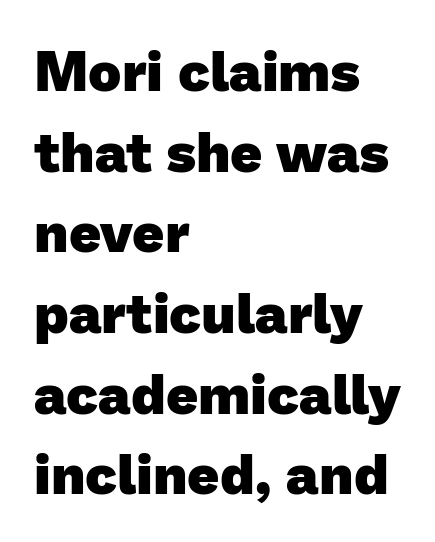
The image shows 56 px heavy sans-serif type; set left-aligned, normal line spacing (1.44x), normal letter spacing, not underlined; low stroke contrast and a medium x-height.
